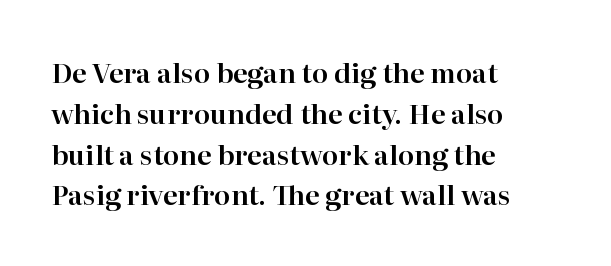
{"italic": "no", "underline": "no", "align": "left", "line_spacing": "normal", "line_spacing_ratio": 1.51, "letter_spacing": "normal", "letter_spacing_em": 0.0, "glyph_px": 27}
